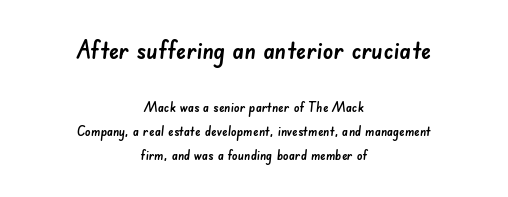
The image shows 26 px text type; set centered, line spacing 1.71x, normal letter spacing, not underlined; the first (top) block is 1.86x larger.
